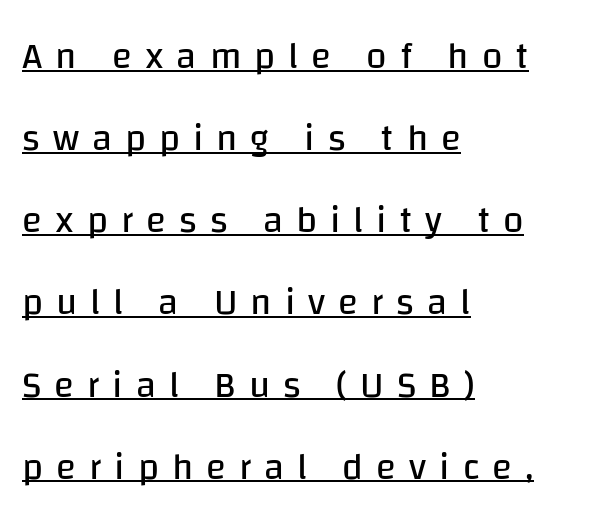
Upright lettering throughout. Reading down the column, the eye jumps a long way to each next line. Teacher's note: observe the even left margin — that is flush-left alignment. Are there feet on the stems? There aren't — it's a sans.
